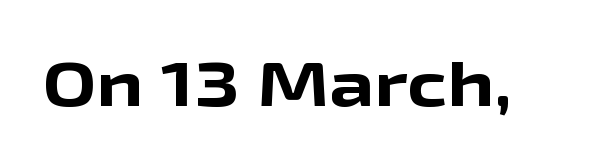
Q: Is the text bold? A: Yes.
Q: Is the text italic (slanted)? A: No, it is upright.
Q: Is the typeface a serif or a sans-serif typeface? A: Sans-serif.
Q: Is the text underlined? A: No.
Q: Is the spacing between letters normal or unusually wide? A: Normal.
Q: Width (condensed, normal, or wide)? A: Wide.
Q: Stroke contrast? A: Low.
Q: x-height? A: Medium.
Q: Monospaced? A: No.
